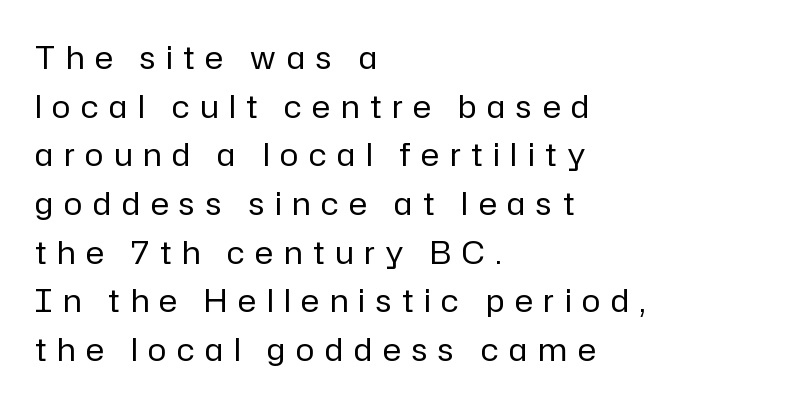
The type family on display is of the sans-serif kind. A roman cut, with each character standing at attention. Observe the wide spacing: letters keep a clear distance from each other. The letters look calm and open, with moderate or lighter stems. Quick note: underline off.
